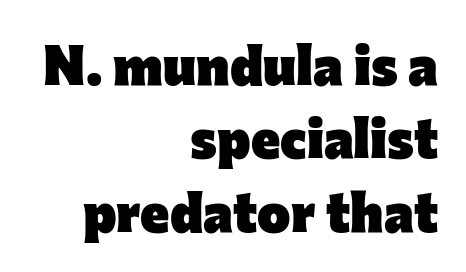
Is the type bold? Yes — the strokes are clearly thick and heavy. Leftover space on each line is placed entirely before the opening word. The zone under the glyphs is completely vacant. Do the characters align in a grid? No, the font is proportional. There is no visible air inserted between adjacent glyphs.
